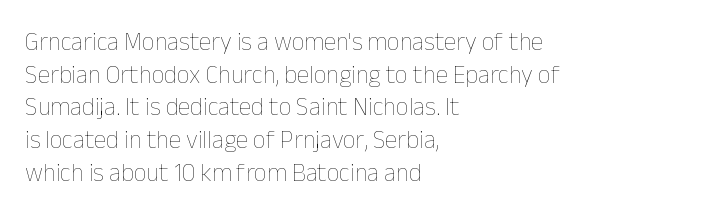
The image shows 25 px text type, upright; set left-aligned, normal line spacing (1.31x), normal letter spacing, not underlined.
